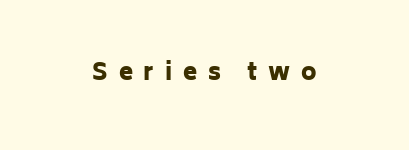
The image shows 23 px bold type, upright; set centered, unusually wide letter spacing (+0.47 em), not underlined.
